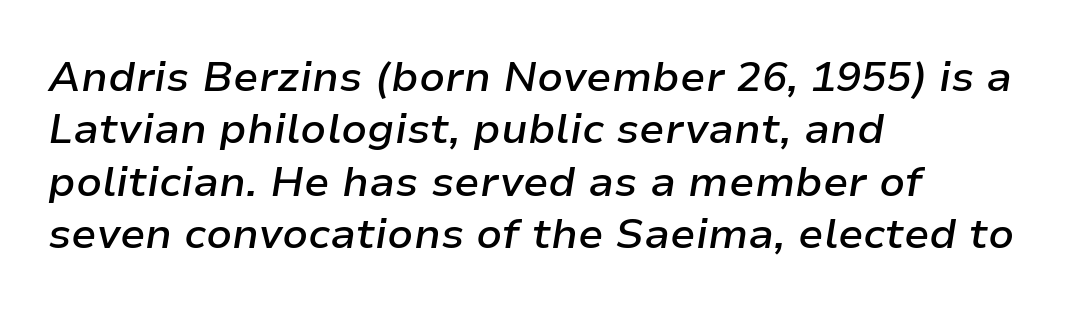
The baseline area is clear. Notice how the passage keeps a crisp vertical edge on the left only. If you measured baseline to baseline, you'd find a middling distance. Strokes here are thickened, but only to semibold level. Yep, that's italic — everything's leaning.
